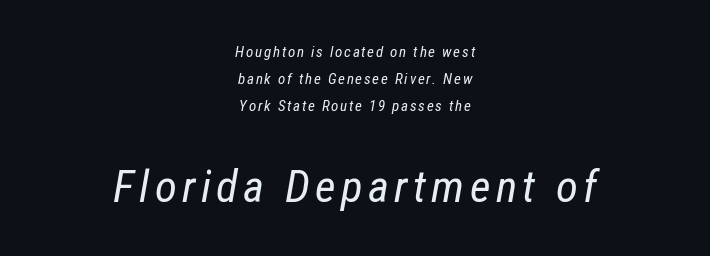
The image shows 45 px regular-weight, condensed type, italic (leaning right); set centered, line spacing 1.8x, not underlined; the second (bottom) block is 3.0x larger; low stroke contrast and a medium x-height.
